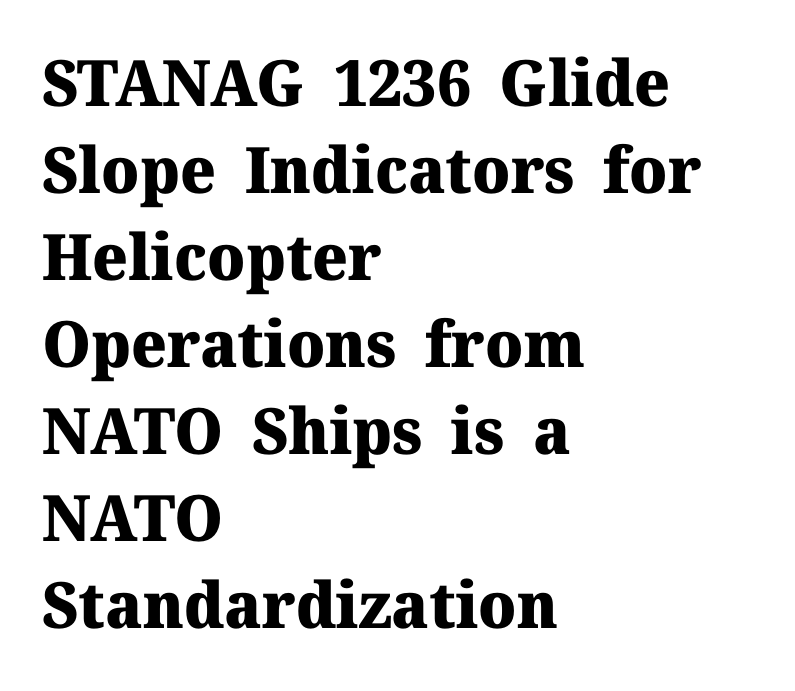
Q: Is the text bold? A: Yes.
Q: Is the text italic (slanted)? A: No, it is upright.
Q: Is the typeface a serif or a sans-serif typeface? A: Serif.
Q: Is the text underlined? A: No.
Q: How is the paragraph aligned? A: Left-aligned.
Q: Is the spacing between letters normal or unusually wide? A: Normal.
Q: Is the spacing between lines tight, normal or loose? A: Normal.
Q: Width (condensed, normal, or wide)? A: Normal.
Q: Stroke contrast? A: Medium.
Q: x-height? A: Medium.
Q: Monospaced? A: No.
